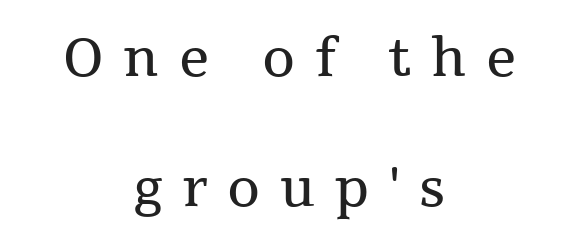
{"serif": "yes", "italic": "no", "bold": "no", "weight": "regular", "width": "normal", "stroke_contrast": "medium", "x_height": "medium", "monospaced": "no", "underline": "no", "align": "center", "line_spacing": "loose", "line_spacing_ratio": 2.45, "letter_spacing": "wide", "letter_spacing_em": 0.37, "glyph_px": 53}
